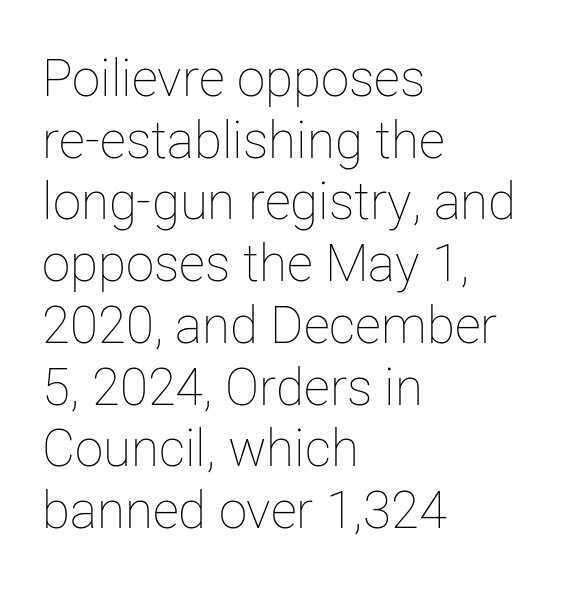
Does the copy run flush right? No — it runs flush left. Vertical stems look standard width or narrower in stroke. The axis of the letterforms is exactly vertical. The zone under the glyphs is completely vacant. Is this a fixed-width face? No — the glyphs have proportional, varying widths. Words appear dense and cohesive because spacing is normal.
